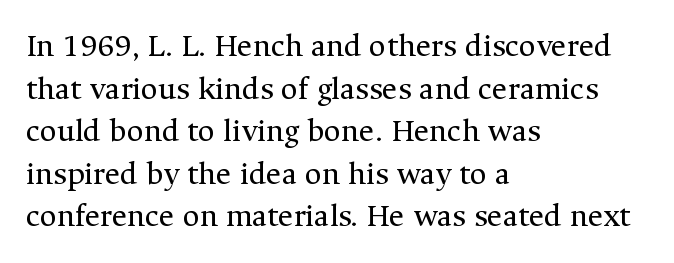
The image shows 33 px regular-weight serif type, upright; set left-aligned, normal line spacing (1.29x), normal letter spacing, not underlined; medium stroke contrast and a medium x-height.
